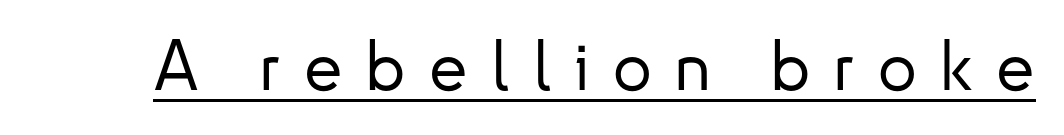
The image shows 69 px sans-serif type, upright; set unusually wide letter spacing (+0.34 em), underlined; low stroke contrast and a small x-height.
